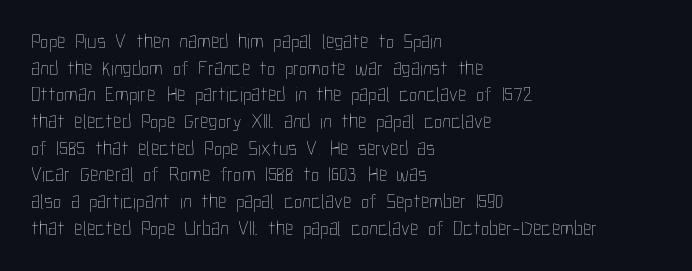
The image shows 21 px text type, upright; set left-aligned, normal line spacing (1.27x), normal letter spacing, not underlined.
